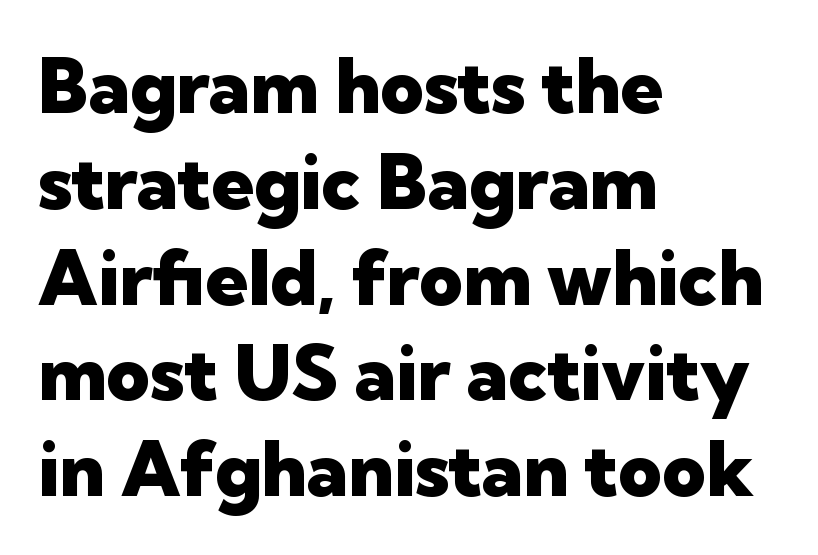
Q: Is the text bold? A: Yes.
Q: Is the text italic (slanted)? A: No, it is upright.
Q: Is the typeface a serif or a sans-serif typeface? A: Sans-serif.
Q: Is the text underlined? A: No.
Q: How is the paragraph aligned? A: Left-aligned.
Q: Is the spacing between letters normal or unusually wide? A: Normal.
Q: Is the spacing between lines tight, normal or loose? A: Normal.
Q: Width (condensed, normal, or wide)? A: Normal.
Q: Stroke contrast? A: Low.
Q: x-height? A: Medium.
Q: Monospaced? A: No.
